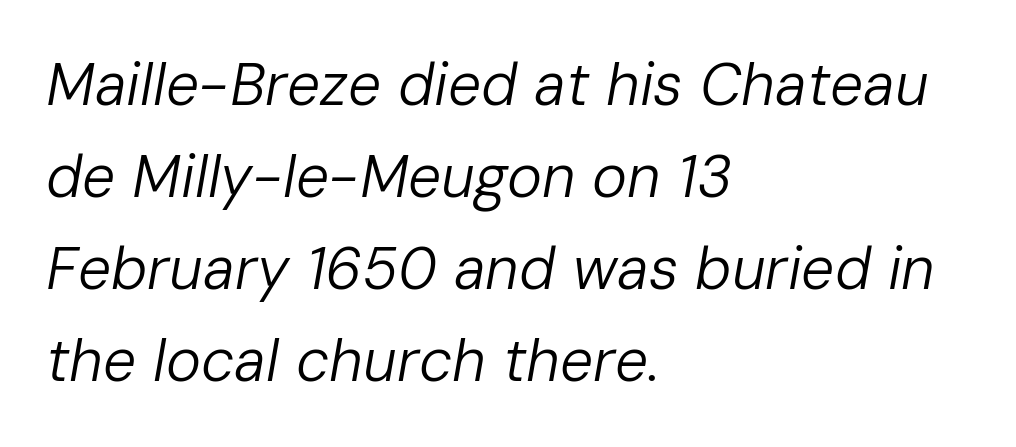
Q: Is the text bold? A: No.
Q: Is the text italic (slanted)? A: Yes, it leans right by about 10 degrees.
Q: Is the text underlined? A: No.
Q: How is the paragraph aligned? A: Left-aligned.
Q: Is the spacing between letters normal or unusually wide? A: Normal.
Q: Is the spacing between lines tight, normal or loose? A: Normal.
Q: Width (condensed, normal, or wide)? A: Normal.
Q: Stroke contrast? A: Low.
Q: x-height? A: Medium.
Q: Monospaced? A: No.
